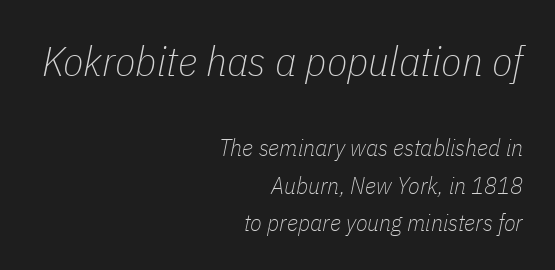
Q: Is the text bold? A: No.
Q: Is the text italic (slanted)? A: Yes, it leans right by about 11 degrees.
Q: Is the text underlined? A: No.
Q: How is the paragraph aligned? A: Right-aligned.
Q: Is the spacing between letters normal or unusually wide? A: Normal.
Q: Is the spacing between lines tight, normal or loose? A: Normal.
Q: Which block of text is set in a larger size, the first (top) or the second (bottom)? A: The first (top) one.
Q: Width (condensed, normal, or wide)? A: Condensed.
Q: Stroke contrast? A: Low.
Q: x-height? A: Medium.
Q: Monospaced? A: No.
